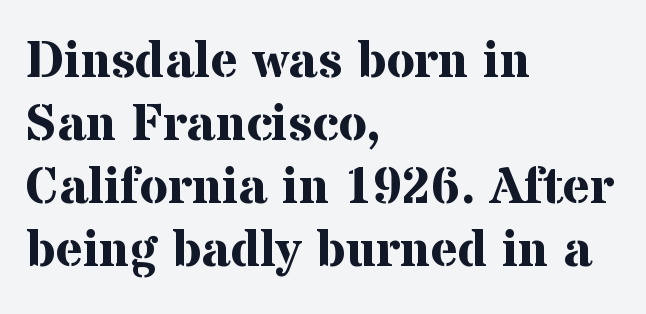
Q: Is the text bold? A: Yes.
Q: Is the text italic (slanted)? A: No, it is upright.
Q: Is the typeface a serif or a sans-serif typeface? A: Serif.
Q: Is the text underlined? A: No.
Q: How is the paragraph aligned? A: Left-aligned.
Q: Is the spacing between letters normal or unusually wide? A: Normal.
Q: Width (condensed, normal, or wide)? A: Normal.
Q: Stroke contrast? A: Medium.
Q: x-height? A: Medium.
Q: Monospaced? A: No.
